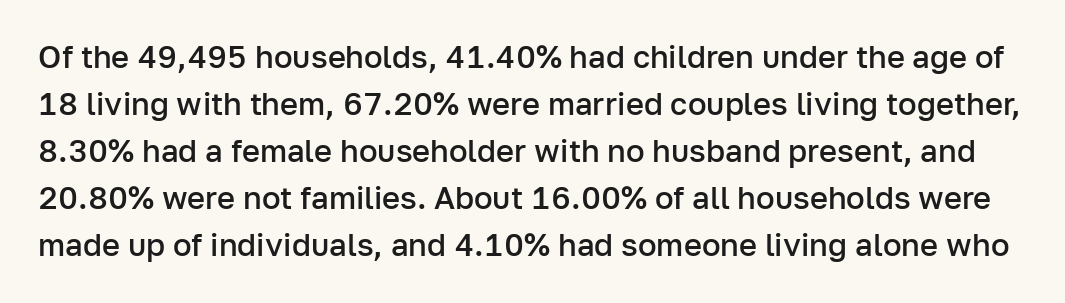
The image shows 31 px semibold sans-serif type, upright; set normal line spacing (1.52x), normal letter spacing, not underlined; low stroke contrast and a medium x-height.
